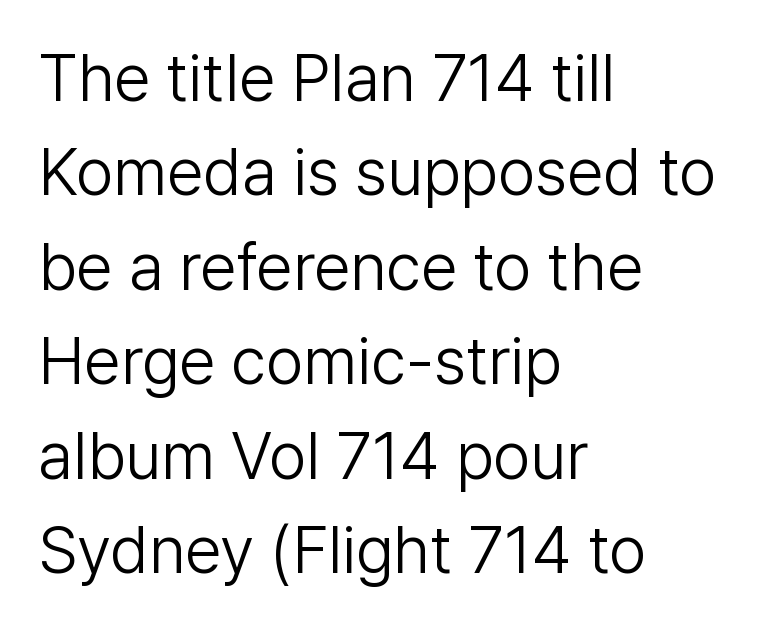
The image shows 66 px light sans-serif type, upright; set left-aligned, normal line spacing (1.43x), normal letter spacing, not underlined; low stroke contrast and a medium x-height.
